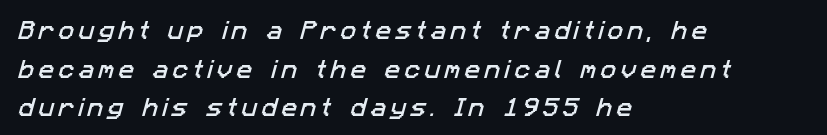
{"underline": "no", "align": "left", "line_spacing_ratio": 1.84, "letter_spacing": "wide", "letter_spacing_em": 0.2, "glyph_px": 21}
